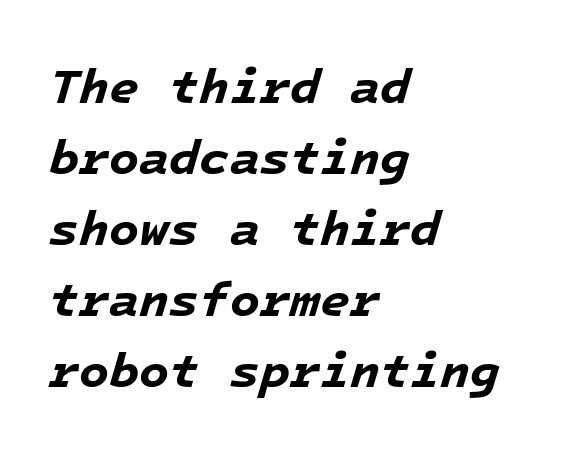
Notice how the passage keeps a crisp vertical edge on the left only. Fixed-width glyphs throughout — classic coding-font behaviour. No word sits above an underline. Typographic density is high because the face is bold. A typesetter would call this zero additional tracking. The typography opts for an oblique posture over an upright one.
